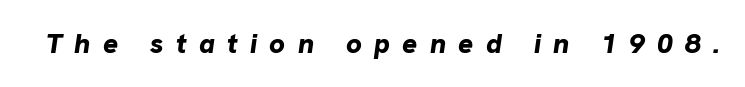
The image shows 28 px bold type, italic (leaning right); set unusually wide letter spacing (+0.44 em), not underlined; low stroke contrast and a medium x-height.
